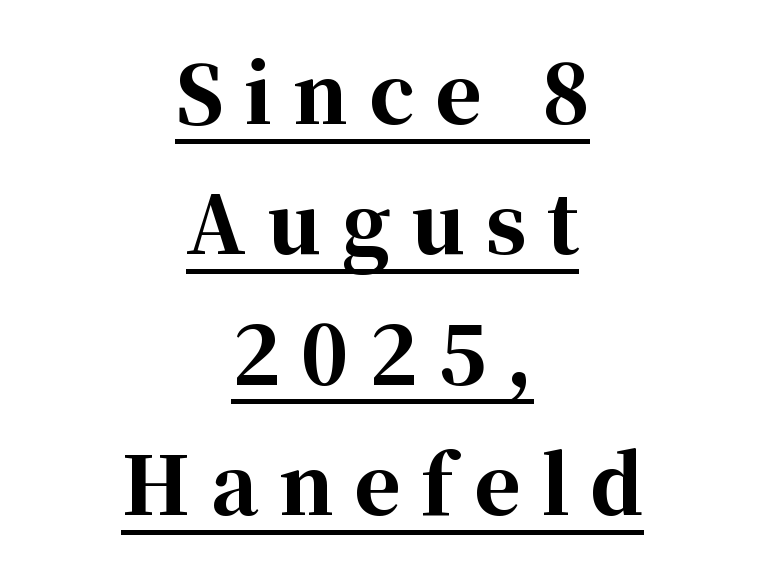
Q: Is the text bold? A: Yes.
Q: Is the text italic (slanted)? A: No, it is upright.
Q: Is the typeface a serif or a sans-serif typeface? A: Serif.
Q: Is the text underlined? A: Yes.
Q: How is the paragraph aligned? A: Centered.
Q: Is the spacing between letters normal or unusually wide? A: Unusually wide.
Q: Is the spacing between lines tight, normal or loose? A: Normal.
Q: Width (condensed, normal, or wide)? A: Normal.
Q: Stroke contrast? A: High.
Q: x-height? A: Medium.
Q: Monospaced? A: No.
